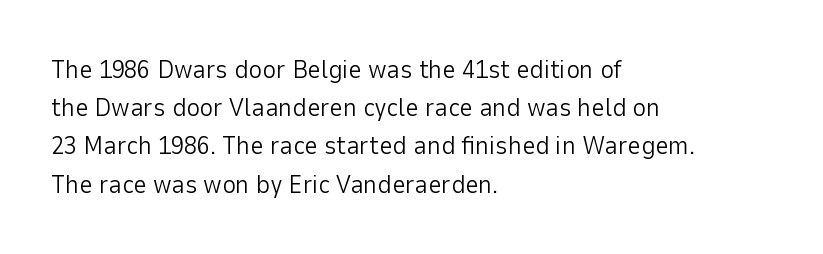
The image shows 26 px text type, upright; set left-aligned, normal line spacing (1.47x), normal letter spacing, not underlined.
